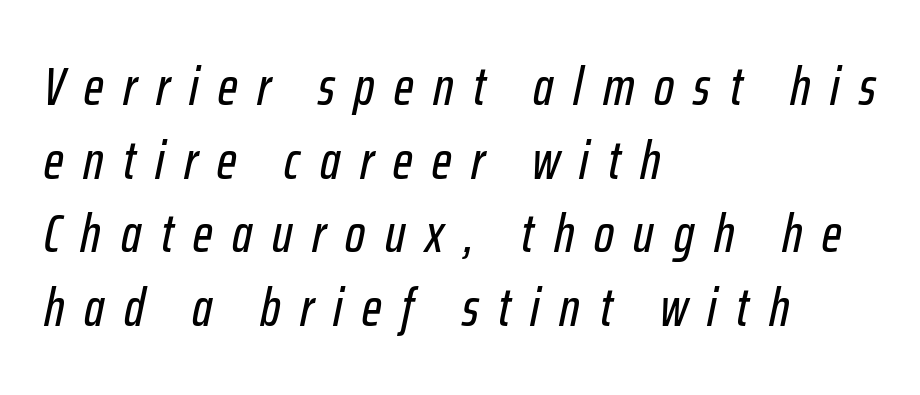
Q: Is the text italic (slanted)? A: Yes, it leans right by about 12 degrees.
Q: Is the text underlined? A: No.
Q: How is the paragraph aligned? A: Left-aligned.
Q: Is the spacing between letters normal or unusually wide? A: Unusually wide.
Q: Is the spacing between lines tight, normal or loose? A: Normal.
Q: Width (condensed, normal, or wide)? A: Condensed.
Q: Stroke contrast? A: Low.
Q: x-height? A: Medium.
Q: Monospaced? A: No.
